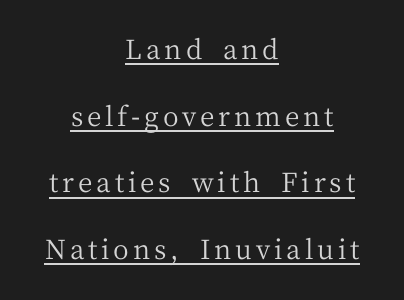
Q: Is the text bold? A: No.
Q: Is the text italic (slanted)? A: No, it is upright.
Q: Is the text underlined? A: Yes.
Q: How is the paragraph aligned? A: Centered.
Q: Is the spacing between lines tight, normal or loose? A: Loose.
